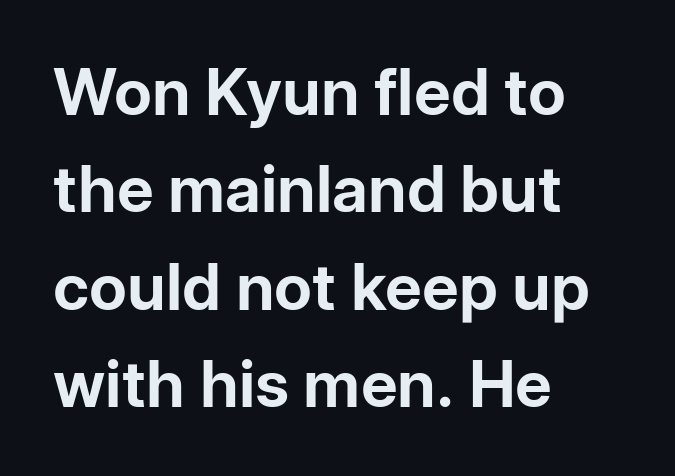
{"serif": "no", "italic": "no", "bold": "yes", "weight": "bold", "width": "normal", "stroke_contrast": "low", "x_height": "medium", "monospaced": "no", "underline": "no", "align": "left", "line_spacing": "normal", "line_spacing_ratio": 1.52, "letter_spacing": "normal", "letter_spacing_em": 0.0, "glyph_px": 64}
